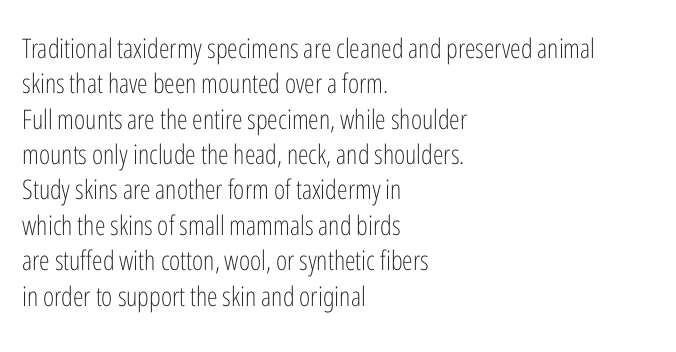
The image shows 27 px text type, upright; set left-aligned, normal line spacing (1.31x), normal letter spacing, not underlined.
